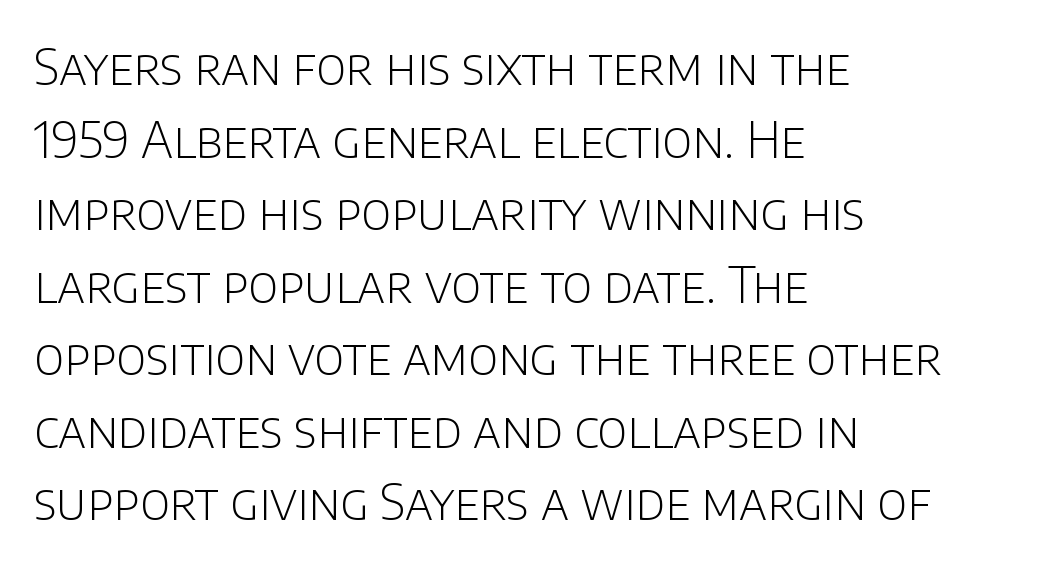
Q: Is the text bold? A: No.
Q: Is the text italic (slanted)? A: No, it is upright.
Q: Is the typeface a serif or a sans-serif typeface? A: Sans-serif.
Q: Is the text underlined? A: No.
Q: How is the paragraph aligned? A: Left-aligned.
Q: Is the spacing between letters normal or unusually wide? A: Normal.
Q: Is the spacing between lines tight, normal or loose? A: Normal.
Q: Width (condensed, normal, or wide)? A: Normal.
Q: Stroke contrast? A: Low.
Q: x-height? A: Large.
Q: Monospaced? A: No.
